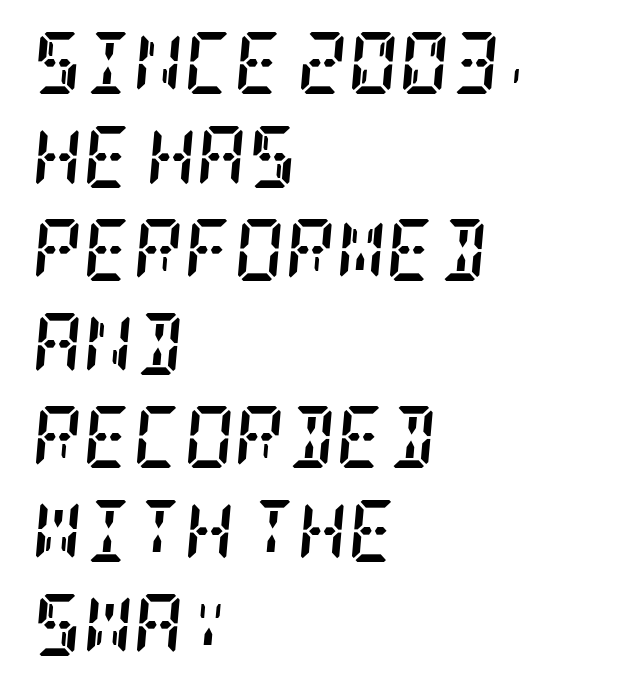
Q: Is the text bold? A: Yes.
Q: Is the text italic (slanted)? A: Yes, it leans right by about 5 degrees.
Q: Is the typeface a serif or a sans-serif typeface? A: Serif.
Q: Is the text underlined? A: No.
Q: How is the paragraph aligned? A: Left-aligned.
Q: Is the spacing between letters normal or unusually wide? A: Normal.
Q: Is the spacing between lines tight, normal or loose? A: Normal.
Q: Width (condensed, normal, or wide)? A: Condensed.
Q: Stroke contrast? A: Low.
Q: x-height? A: Large.
